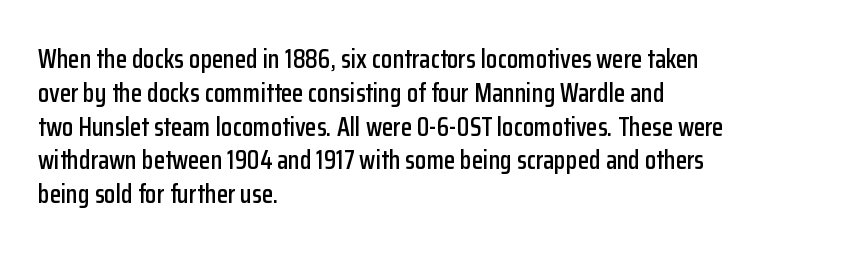
The ragged edge is on the right, which tells us the setting is flush left. How would I describe the line gaps? Plain and ordinary. This is the regular roman posture of the typeface. Only glyphs here, with clear space below each row.
